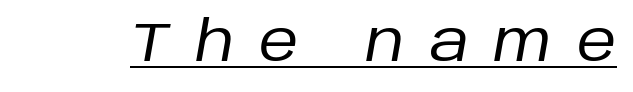
{"italic": "yes", "lean": "right", "slant_degrees": 10, "bold": "no", "weight": "regular", "width": "normal", "stroke_contrast": "low", "x_height": "large", "monospaced": "no", "underline": "yes", "letter_spacing": "wide", "letter_spacing_em": 0.46, "glyph_px": 55}
